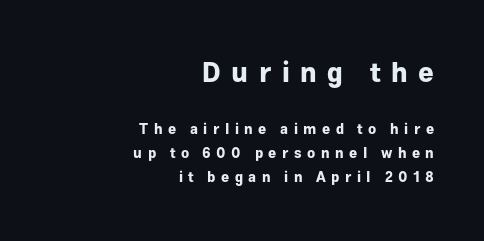
Q: Is the text bold? A: Yes.
Q: Is the text italic (slanted)? A: No, it is upright.
Q: Is the text underlined? A: No.
Q: How is the paragraph aligned? A: Right-aligned.
Q: Is the spacing between letters normal or unusually wide? A: Unusually wide.
Q: Is the spacing between lines tight, normal or loose? A: Normal.
Q: Which block of text is set in a larger size, the first (top) or the second (bottom)? A: The first (top) one.
